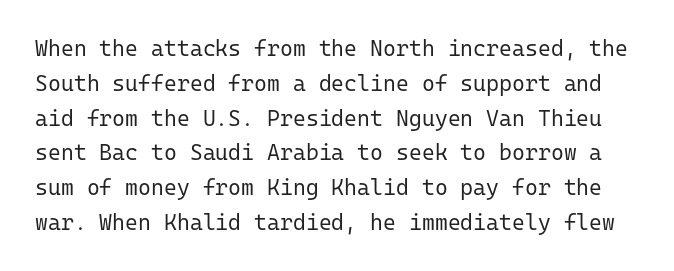
{"italic": "no", "bold": "no", "underline": "no", "line_spacing": "normal", "line_spacing_ratio": 1.58, "letter_spacing": "normal", "letter_spacing_em": 0.0, "glyph_px": 22}
